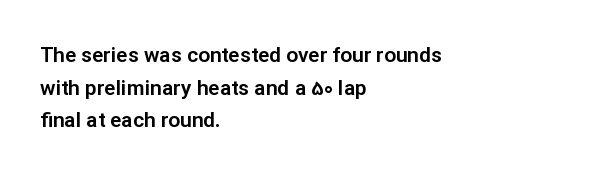
The image shows 21 px text type, upright; set left-aligned, normal line spacing (1.55x), normal letter spacing, not underlined.
